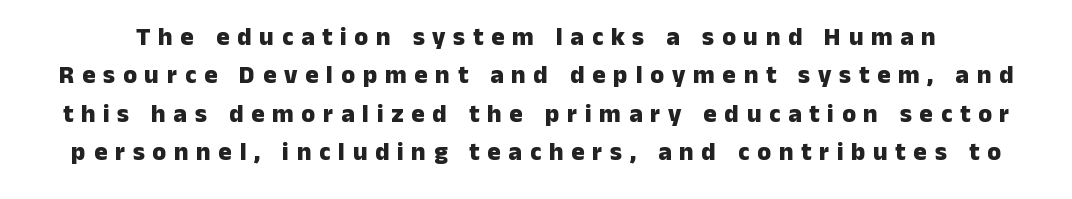
Summary of weight: heavy, a full bold. Descender tails drop into unmarked territory. The lines sit at an ordinary, default distance from one another. A typesetter would call this heavily tracked-out type. Designer's note — italics off, roman on.
